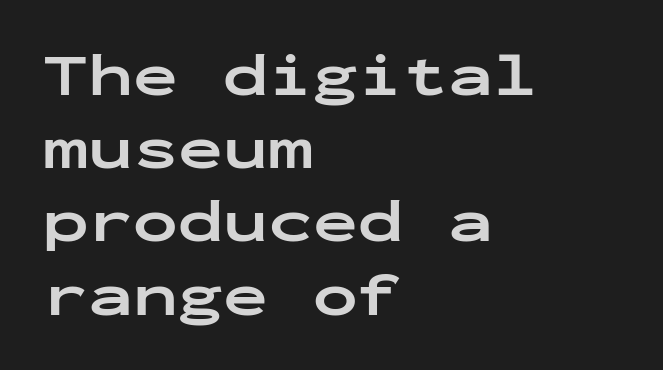
The image shows 60 px bold, wide sans-serif type, upright, monospaced; set left-aligned, line spacing 1.22x, normal letter spacing, not underlined; low stroke contrast and a medium x-height.
